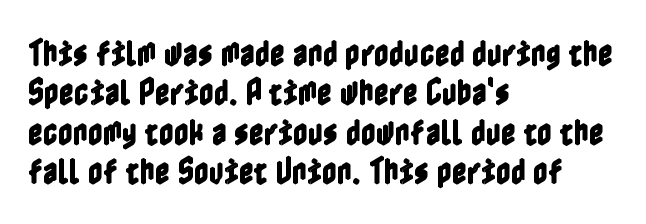
The image shows 29 px condensed type, upright; set left-aligned, normal line spacing (1.36x), normal letter spacing, not underlined; a medium x-height.
